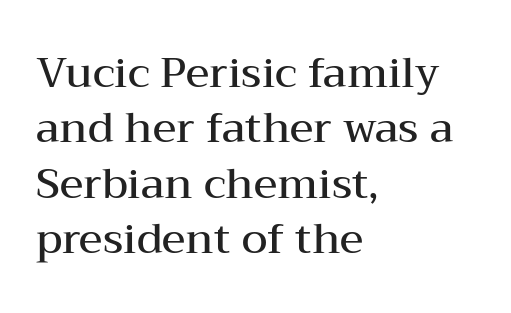
{"serif": "yes", "italic": "no", "bold": "semi", "weight": "semibold", "width": "wide", "stroke_contrast": "medium", "x_height": "medium", "monospaced": "no", "underline": "no", "align": "left", "line_spacing": "normal", "line_spacing_ratio": 1.32, "letter_spacing": "normal", "letter_spacing_em": 0.0, "glyph_px": 42}
